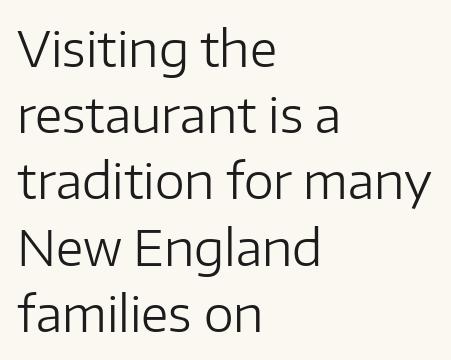
Q: Is the text bold? A: No.
Q: Is the text italic (slanted)? A: No, it is upright.
Q: Is the typeface a serif or a sans-serif typeface? A: Sans-serif.
Q: Is the text underlined? A: No.
Q: How is the paragraph aligned? A: Left-aligned.
Q: Is the spacing between letters normal or unusually wide? A: Normal.
Q: Is the spacing between lines tight, normal or loose? A: Normal.
Q: Width (condensed, normal, or wide)? A: Normal.
Q: Stroke contrast? A: Low.
Q: x-height? A: Medium.
Q: Monospaced? A: No.
